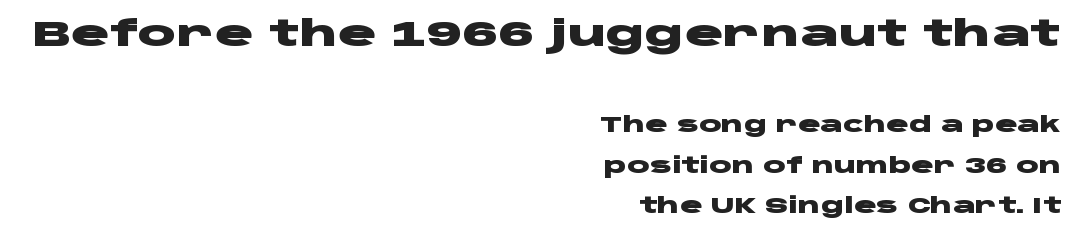
The image shows 36 px heavy, wide sans-serif type, upright; set right-aligned, loose line spacing (1.93x), normal letter spacing, not underlined; the first (top) block is 1.71x larger; low stroke contrast and a large x-height.
